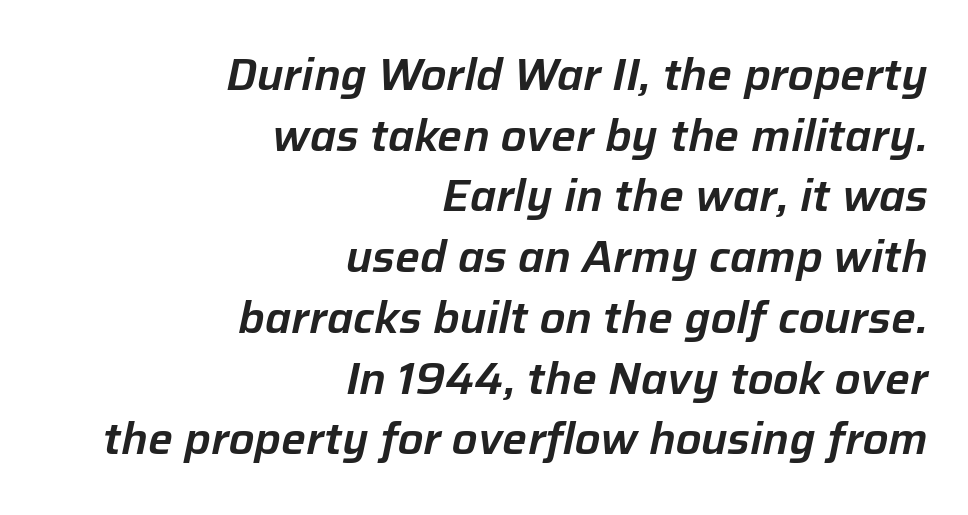
Do the characters align in a grid? No, the font is proportional. Reading down the block, your eye finds every line finishing at a fixed right position. Beneath every word, the page is bare. Normally led — the rows are evenly, conventionally spaced.
